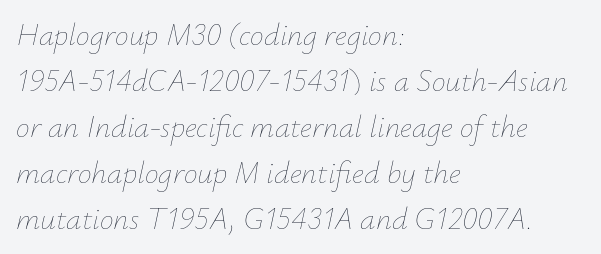
Q: Is the text bold? A: No.
Q: Is the text italic (slanted)? A: Yes, it leans right by about 12 degrees.
Q: Is the text underlined? A: No.
Q: How is the paragraph aligned? A: Left-aligned.
Q: Is the spacing between letters normal or unusually wide? A: Normal.
Q: Is the spacing between lines tight, normal or loose? A: Normal.
Q: Width (condensed, normal, or wide)? A: Normal.
Q: Stroke contrast? A: Low.
Q: x-height? A: Small.
Q: Monospaced? A: No.
